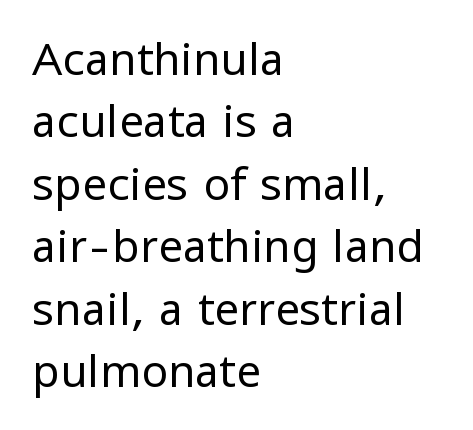
The image shows 44 px regular-weight sans-serif type, upright; set left-aligned, normal line spacing (1.42x), normal letter spacing, not underlined; low stroke contrast and a medium x-height.
